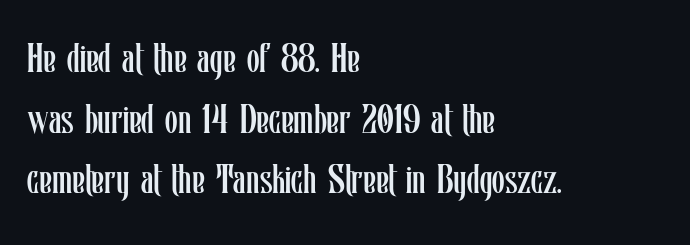
Q: Is the text bold? A: No.
Q: Is the text italic (slanted)? A: No, it is upright.
Q: Is the text underlined? A: No.
Q: How is the paragraph aligned? A: Left-aligned.
Q: Is the spacing between letters normal or unusually wide? A: Normal.
Q: Is the spacing between lines tight, normal or loose? A: Normal.
Q: Width (condensed, normal, or wide)? A: Condensed.
Q: Stroke contrast? A: Low.
Q: x-height? A: Medium.
Q: Monospaced? A: No.
